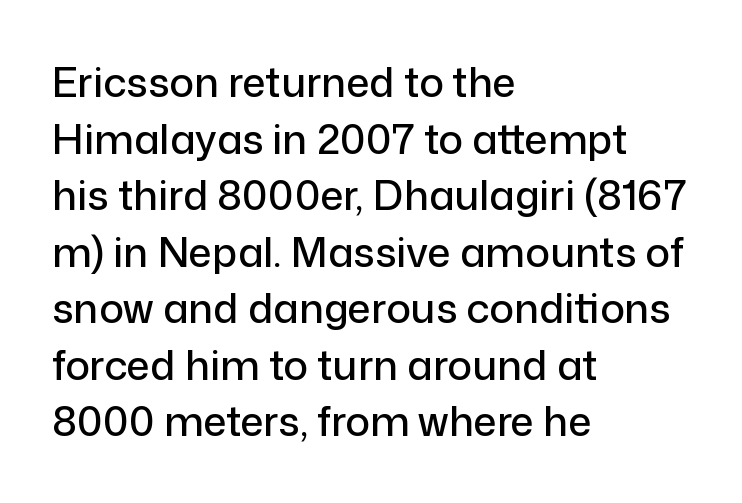
Q: Is the text italic (slanted)? A: No, it is upright.
Q: Is the typeface a serif or a sans-serif typeface? A: Sans-serif.
Q: Is the text underlined? A: No.
Q: How is the paragraph aligned? A: Left-aligned.
Q: Is the spacing between letters normal or unusually wide? A: Normal.
Q: Is the spacing between lines tight, normal or loose? A: Normal.
Q: Width (condensed, normal, or wide)? A: Normal.
Q: Stroke contrast? A: Low.
Q: x-height? A: Medium.
Q: Monospaced? A: No.
